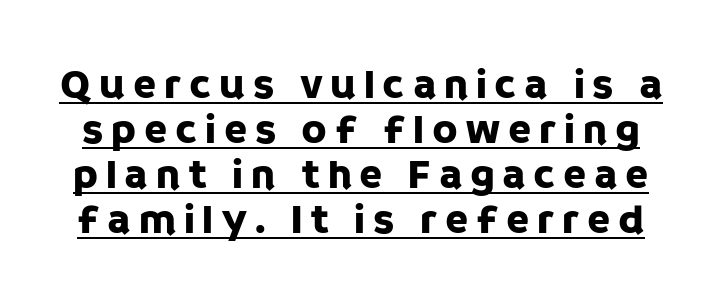
{"serif": "no", "italic": "no", "width": "normal", "stroke_contrast": "low", "x_height": "large", "monospaced": "no", "underline": "yes", "line_spacing": "tight", "line_spacing_ratio": 1.07, "glyph_px": 42}
